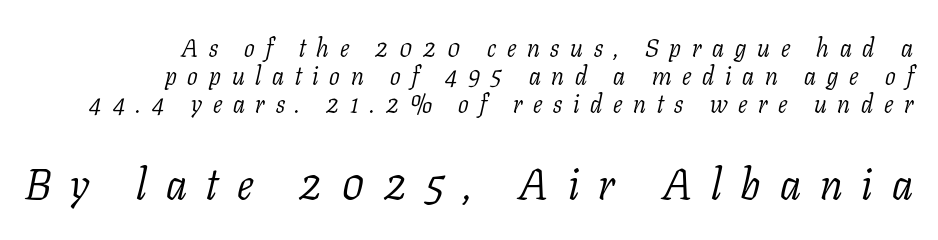
The strip under each line holds only bare page. Heaviness? Minimal to ordinary, like unemphasized prose. Display-style spreading of the glyphs; the letterfit is very open. Line spacing here is tight. Spacing verdict: proportional, widths tailored to each character.
